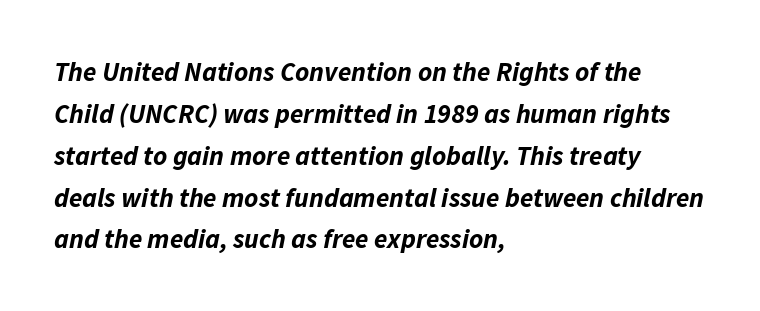
Whoever set this chose a conventional vertical rhythm. Tracking value appears to be zero — textbook default spacing. Underline: absent. As a designer I'd log this as weight 700, bold.
